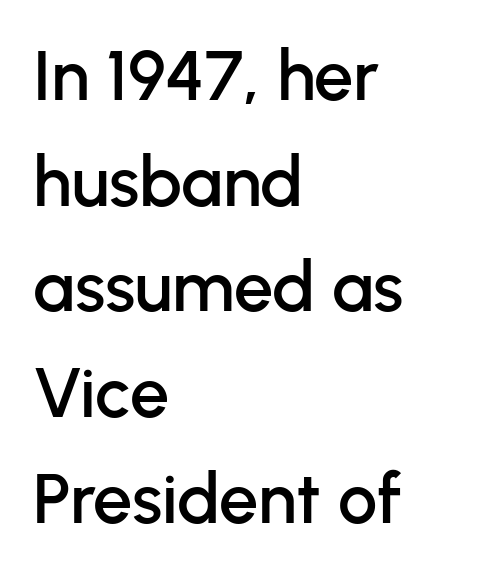
The image shows 70 px sans-serif type, upright; set left-aligned, normal line spacing (1.51x), normal letter spacing, not underlined; low stroke contrast and a medium x-height.
